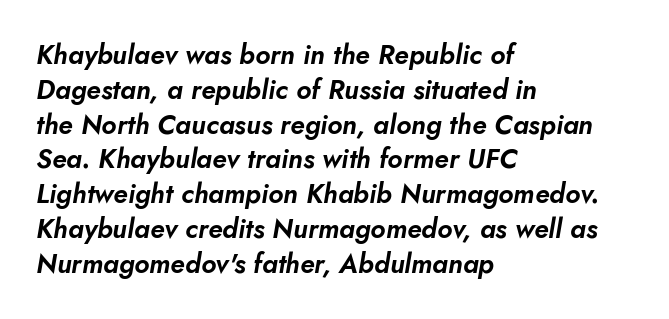
Q: Is the text italic (slanted)? A: Yes, it leans right by about 10 degrees.
Q: Is the text underlined? A: No.
Q: How is the paragraph aligned? A: Left-aligned.
Q: Is the spacing between letters normal or unusually wide? A: Normal.
Q: Is the spacing between lines tight, normal or loose? A: Normal.
